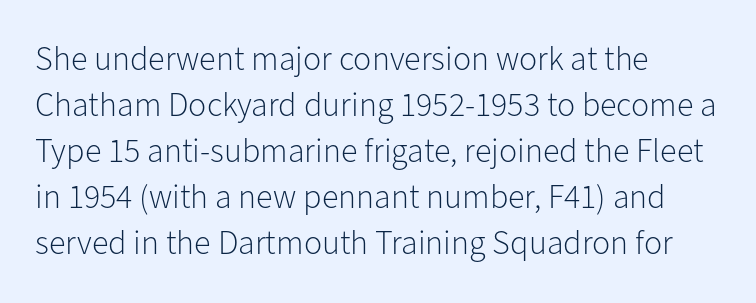
This sample is left-justified, so line endings fall wherever the words run out. Students, observe: this is what conventionally led text looks like. Bold? No — there's no thickening of the strokes. Beneath every word, the page is bare. You can tell it's not italic because the verticals are truly vertical. Tracking value appears to be zero — textbook default spacing.
